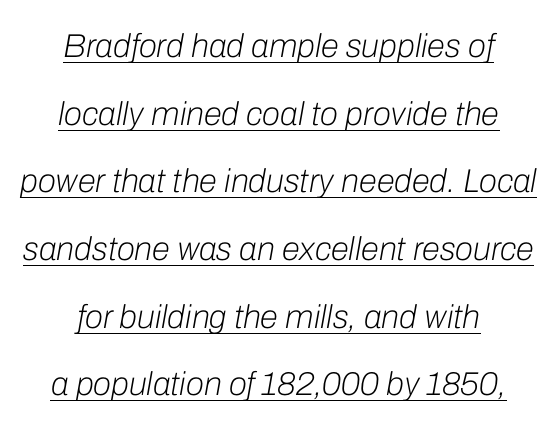
{"italic": "yes", "lean": "right", "slant_degrees": 10, "bold": "no", "weight": "light", "width": "normal", "stroke_contrast": "low", "x_height": "medium", "monospaced": "no", "underline": "yes", "align": "center", "line_spacing": "loose", "line_spacing_ratio": 2.05, "letter_spacing": "normal", "letter_spacing_em": 0.0, "glyph_px": 33}
